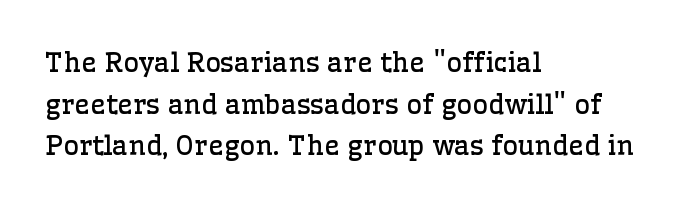
{"italic": "no", "bold": "no", "underline": "no", "align": "left", "line_spacing": "normal", "line_spacing_ratio": 1.54, "letter_spacing": "normal", "letter_spacing_em": 0.0, "glyph_px": 27}
